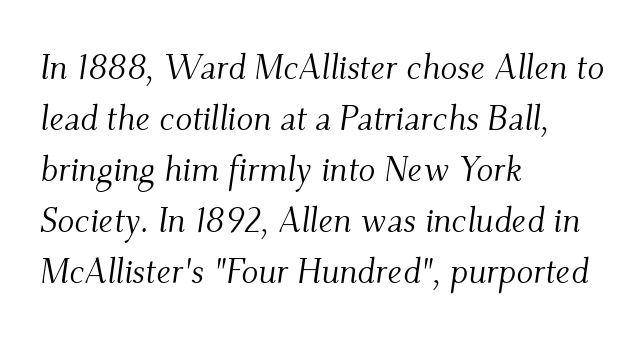
The image shows 35 px light serif type, italic (leaning right); set left-aligned, normal line spacing (1.46x), normal letter spacing, not underlined; medium stroke contrast and a small x-height.
